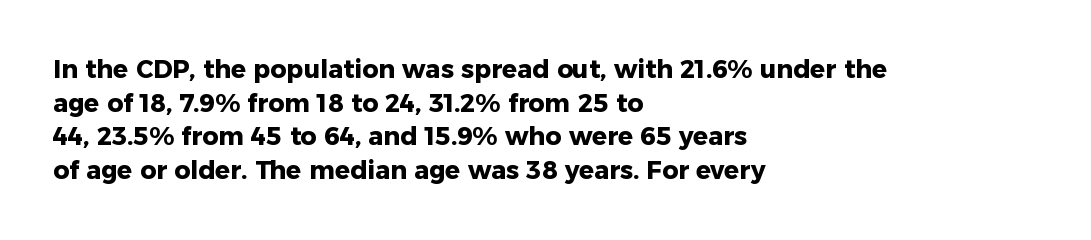
{"italic": "no", "bold": "yes", "underline": "no", "align": "left", "line_spacing": "normal", "line_spacing_ratio": 1.35, "letter_spacing": "normal", "letter_spacing_em": 0.0, "glyph_px": 25}
